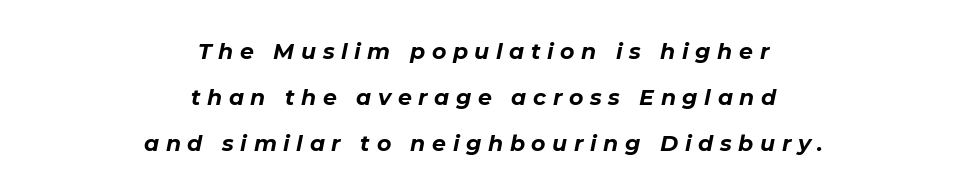
The image shows 22 px bold type, italic (leaning right); set centered, loose line spacing (2.09x), unusually wide letter spacing (+0.3 em), not underlined.
